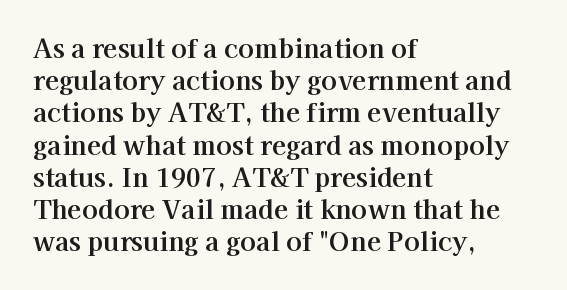
The image shows 26 px text type, upright; set left-aligned, line spacing 1.24x, normal letter spacing, not underlined.
